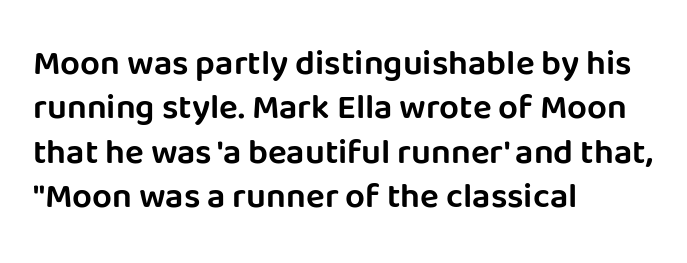
Q: Is the text italic (slanted)? A: No, it is upright.
Q: Is the typeface a serif or a sans-serif typeface? A: Sans-serif.
Q: Is the text underlined? A: No.
Q: How is the paragraph aligned? A: Left-aligned.
Q: Is the spacing between letters normal or unusually wide? A: Normal.
Q: Is the spacing between lines tight, normal or loose? A: Normal.
Q: Width (condensed, normal, or wide)? A: Normal.
Q: Stroke contrast? A: Low.
Q: x-height? A: Large.
Q: Monospaced? A: No.
